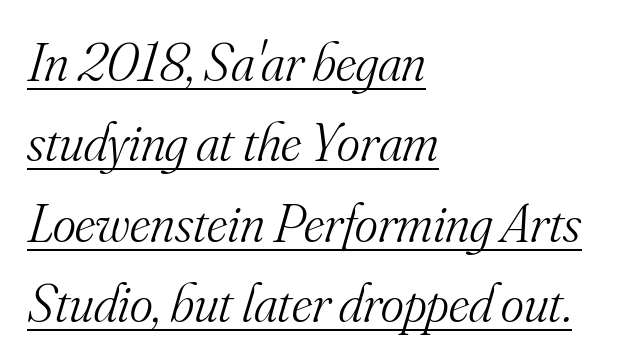
Do the characters align in a grid? No, the font is proportional. The type is set solid horizontally, with unmodified tracking. Evenly set lines give the paragraph a standard silhouette. The typeface chosen for these lines features serifs.
